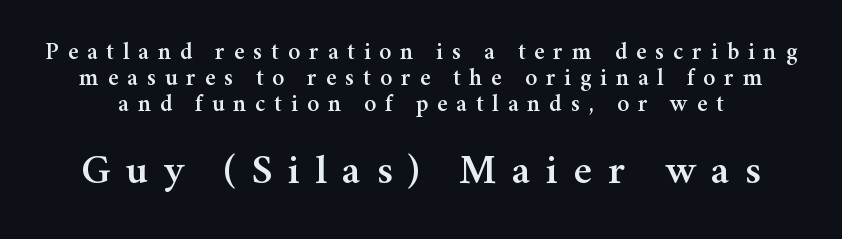
{"serif": "yes", "italic": "no", "width": "normal", "stroke_contrast": "medium", "x_height": "medium", "monospaced": "no", "underline": "no", "line_spacing": "tight", "line_spacing_ratio": 1.08, "letter_spacing": "wide", "letter_spacing_em": 0.37, "larger_block": "second", "size_ratio": 1.75, "glyph_px": 42}
